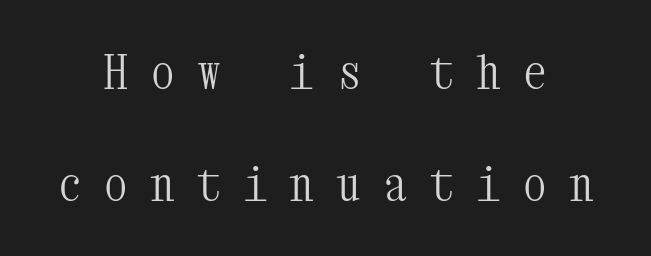
The face used here is seriffed, in the tradition of book romans. Here the designer chose a console-style face with uniform glyph widths. Rule under the text: the space is simply empty. Ordinary non-slanted type is in use.
